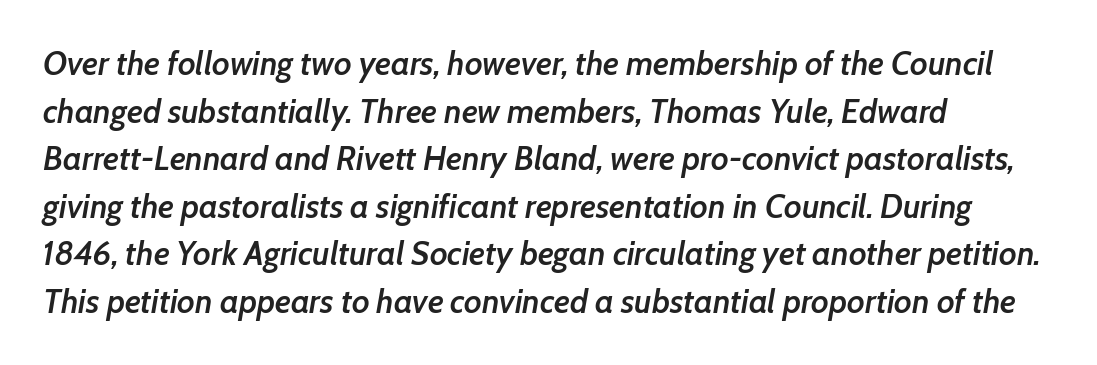
Q: Is the text bold? A: Semi-bold.
Q: Is the text italic (slanted)? A: Yes, it leans right by about 7 degrees.
Q: Is the text underlined? A: No.
Q: How is the paragraph aligned? A: Left-aligned.
Q: Is the spacing between letters normal or unusually wide? A: Normal.
Q: Is the spacing between lines tight, normal or loose? A: Normal.
Q: Width (condensed, normal, or wide)? A: Normal.
Q: Stroke contrast? A: Low.
Q: x-height? A: Medium.
Q: Monospaced? A: No.
